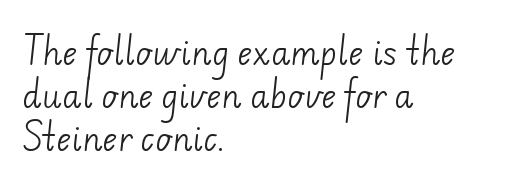
{"serif": "no", "bold": "no", "weight": "light", "width": "normal", "stroke_contrast": "low", "x_height": "small", "monospaced": "no", "underline": "no", "align": "left", "line_spacing": "normal", "line_spacing_ratio": 1.35, "letter_spacing": "normal", "letter_spacing_em": 0.0, "glyph_px": 32}
